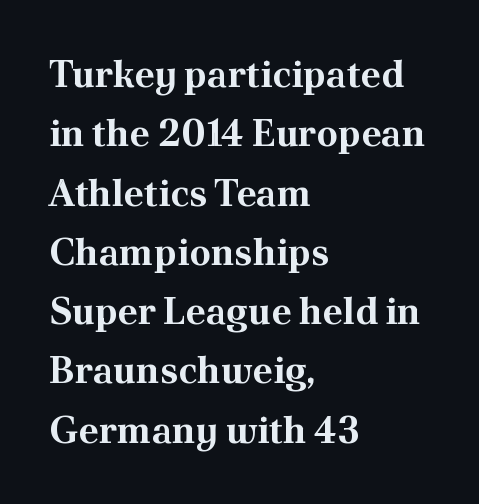
The rows are spaced the way most documents space them. A serif font was chosen for this passage. The paragraph has a hard left edge and a soft right edge. Spacing verdict: proportional, widths tailored to each character. Quick note: not italic, upright.
